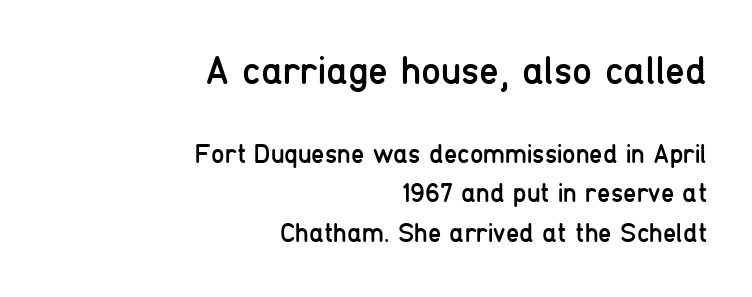
{"serif": "no", "italic": "no", "bold": "no", "weight": "regular", "width": "condensed", "stroke_contrast": "low", "x_height": "medium", "monospaced": "no", "underline": "no", "align": "right", "line_spacing": "normal", "line_spacing_ratio": 1.47, "letter_spacing": "normal", "letter_spacing_em": 0.0, "larger_block": "first", "size_ratio": 1.48, "glyph_px": 40}
